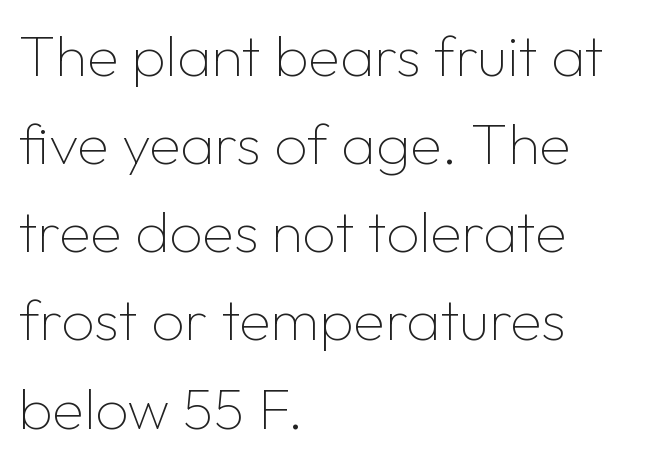
Compared with typical body copy, the letter spacing here is the same. Has an underline been added? It has not. The letters advance in unequal steps, a hallmark of proportional type. Unlike a traditional serif, this face leaves its strokes unadorned. Each new line begins a customary step beneath the previous one. You can tell it's not italic because the verticals are truly vertical.
